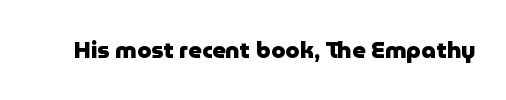
The image shows 23 px bold type, upright; set normal letter spacing, not underlined.
